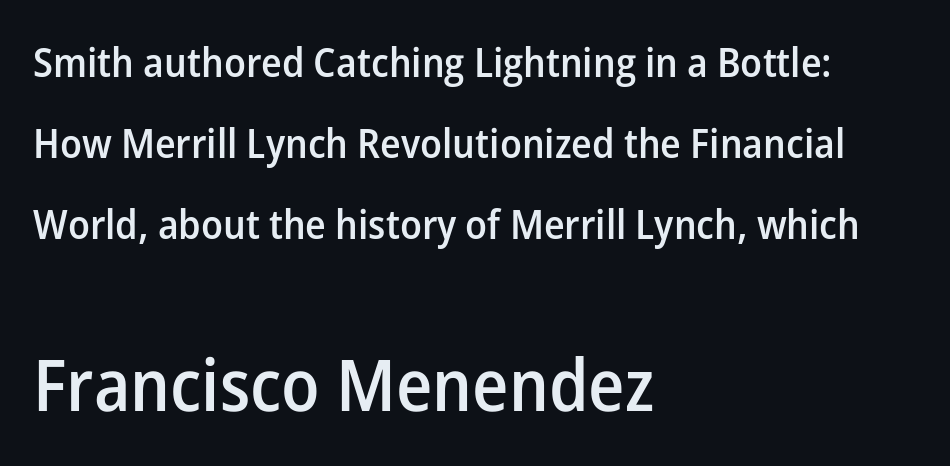
Caption: standard tracking, unaltered. The ragged edge is on the right, which tells us the setting is flush left. The space between consecutive lines is lavish. The glyphs have the mass of a demibold cut, below bold. Do the characters align in a grid? No, the font is proportional.
